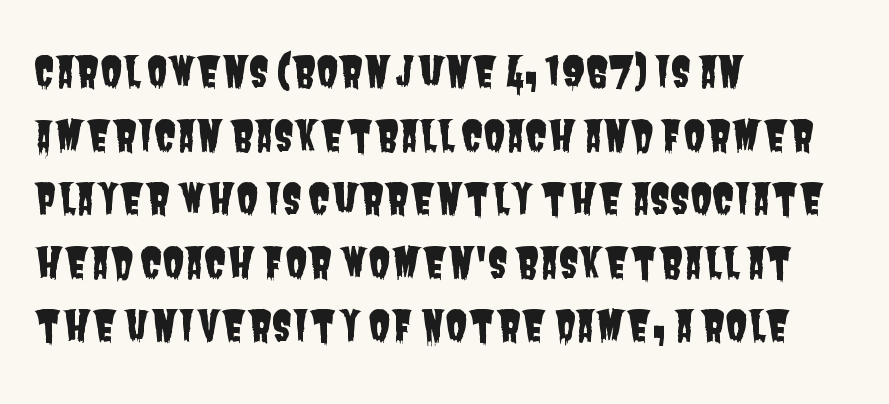
Line starts are locked; line ends wander. Inter-character spacing is left at the font's built-in metrics. Varying glyph widths throughout — classic text-font behaviour. Evenly set lines give the paragraph a standard silhouette. The face used here is a sans, in the tradition of grotesques and geometrics. Quick note: underline off.
